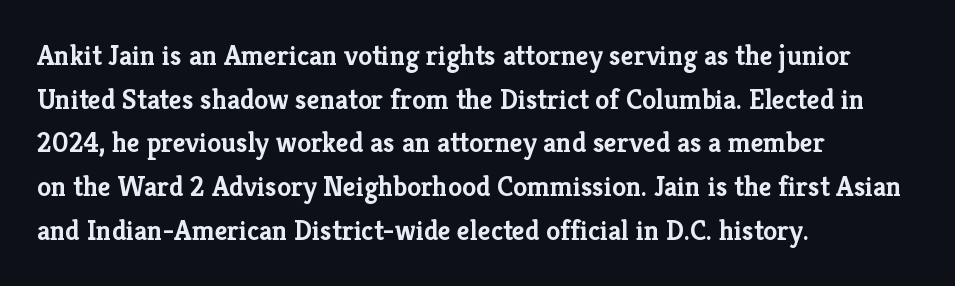
Observe the serifs anchoring each vertical stroke in this sample. The designer left line spacing at the default. Think of a printed novel: that variable character pitch is what you see here. Where is the straight margin? On the left. The typesetting leans heavy: a genuine bold. Quick note: underline off.
